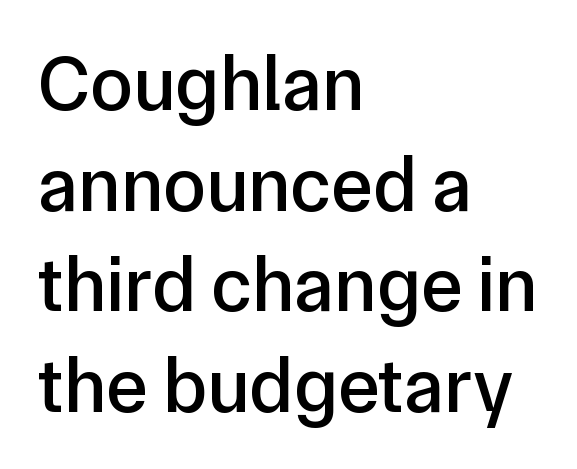
The image shows 78 px sans-serif type, upright; set left-aligned, normal line spacing (1.29x), normal letter spacing, not underlined; low stroke contrast and a medium x-height.
